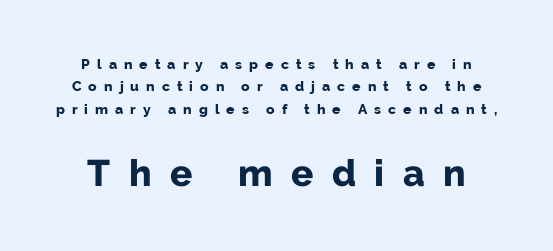
{"serif": "no", "italic": "no", "bold": "yes", "weight": "bold", "width": "normal", "stroke_contrast": "low", "x_height": "medium", "monospaced": "no", "underline": "no", "line_spacing": "normal", "line_spacing_ratio": 1.59, "letter_spacing": "wide", "letter_spacing_em": 0.5, "larger_block": "second", "size_ratio": 2.64, "glyph_px": 37}
